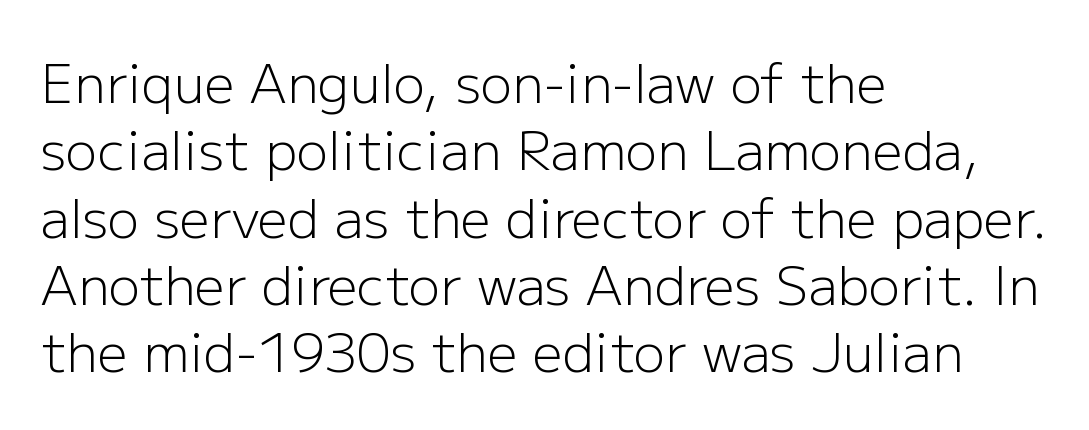
In terms of letterform style, serifs are entirely absent. Bare-footed words on every line. Here the designer chose a conventional face with non-uniform glyph widths. The typesetter chose a ragged-right arrangement here. Summary of vertical rhythm: regular, with standard interline spacing. Posture: straight, roman, zero tilt.
